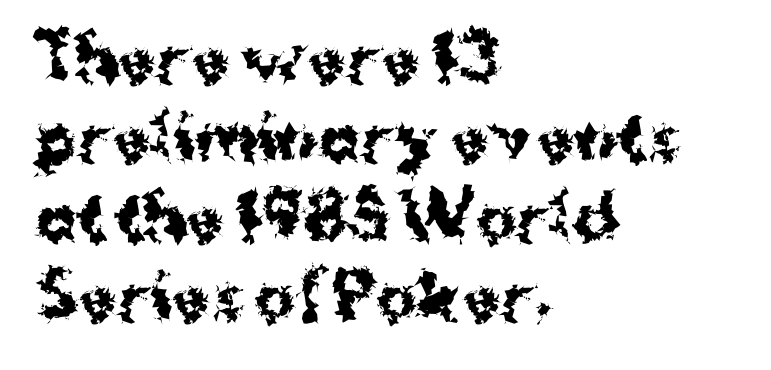
{"serif": "no", "italic": "no", "bold": "yes", "weight": "bold", "width": "normal", "stroke_contrast": "medium", "x_height": "medium", "monospaced": "no", "underline": "no", "align": "left", "line_spacing": "normal", "line_spacing_ratio": 1.3, "letter_spacing": "normal", "letter_spacing_em": 0.0, "glyph_px": 61}
